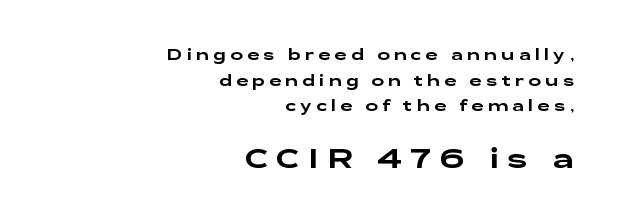
Q: Is the text italic (slanted)? A: No, it is upright.
Q: Is the text underlined? A: No.
Q: How is the paragraph aligned? A: Right-aligned.
Q: Is the spacing between letters normal or unusually wide? A: Unusually wide.
Q: Which block of text is set in a larger size, the first (top) or the second (bottom)? A: The second (bottom) one.
